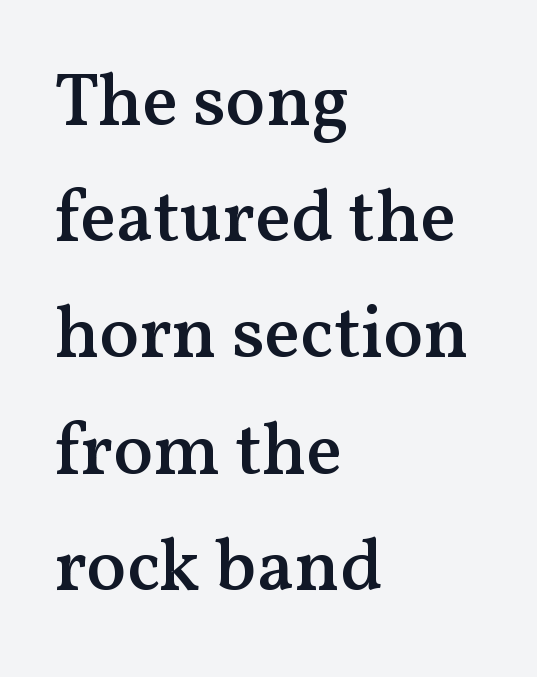
Teacher's note: observe the even left margin — that is flush-left alignment. Rows of type keep a routine distance in the vertical direction. Typesetter's note: demi weight, one step under bold. Designer's note — italics off, roman on. Has an underline been added? It has not. These lines keep a tight, regular rhythm from letter to letter.
